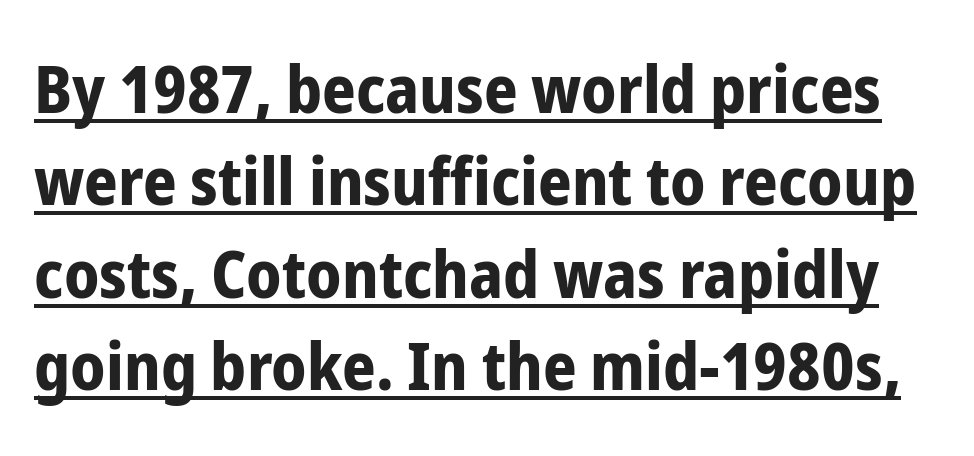
In terms of weight, the rendering is a true, heavy bold. Honestly, the letter spacing is just normal — you wouldn't notice it. Underline: present. It's the straight-up-and-down kind of type. These lines are rendered in a variable-pitch font.
